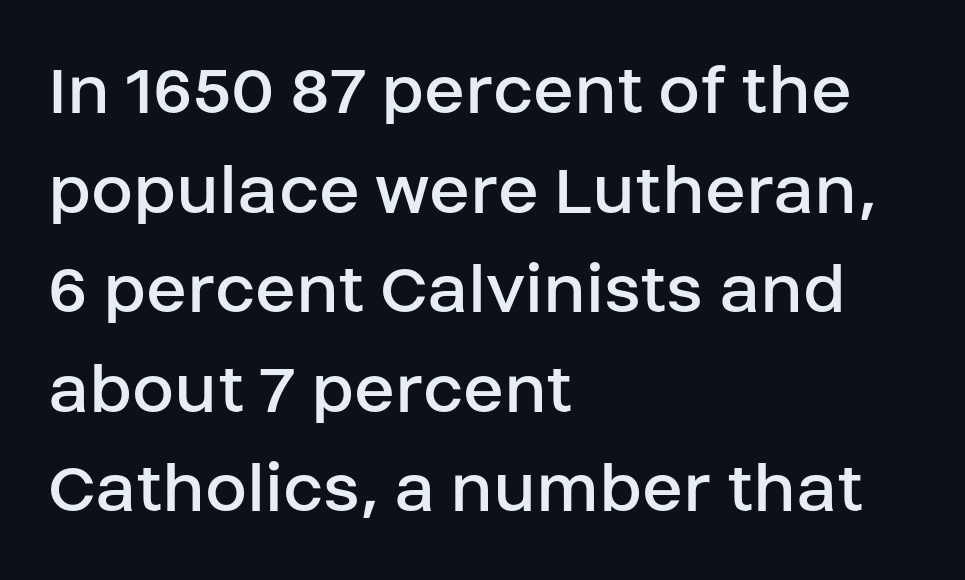
Q: Is the text bold? A: No.
Q: Is the text italic (slanted)? A: No, it is upright.
Q: Is the typeface a serif or a sans-serif typeface? A: Sans-serif.
Q: Is the text underlined? A: No.
Q: How is the paragraph aligned? A: Left-aligned.
Q: Is the spacing between letters normal or unusually wide? A: Normal.
Q: Is the spacing between lines tight, normal or loose? A: Normal.
Q: Width (condensed, normal, or wide)? A: Normal.
Q: Stroke contrast? A: Low.
Q: x-height? A: Large.
Q: Monospaced? A: No.
